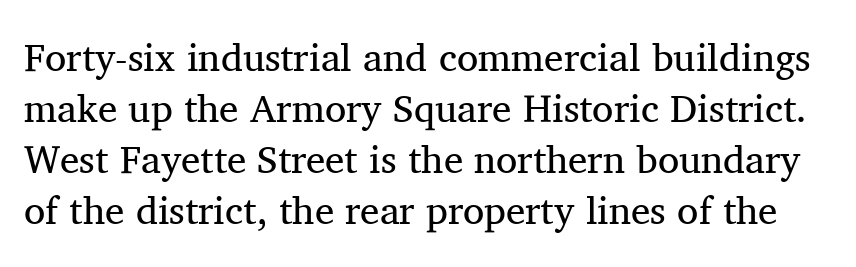
Look at the bottom of the vertical strokes: they flare into serifs here. The passage shown is typed in a proportional face where columns would drift. Bold? No — there's no thickening of the strokes. Style check: upright. In terms of letterspacing, this is plain default setting. The words here are not underlined.
